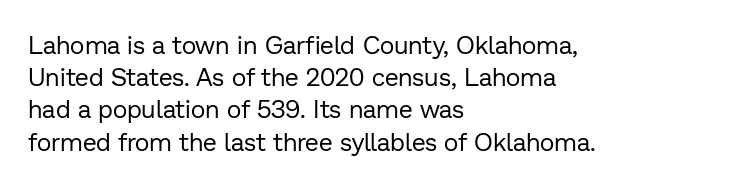
Q: Is the text bold? A: No.
Q: Is the text italic (slanted)? A: No, it is upright.
Q: Is the text underlined? A: No.
Q: How is the paragraph aligned? A: Left-aligned.
Q: Is the spacing between letters normal or unusually wide? A: Normal.
Q: Is the spacing between lines tight, normal or loose? A: Normal.
